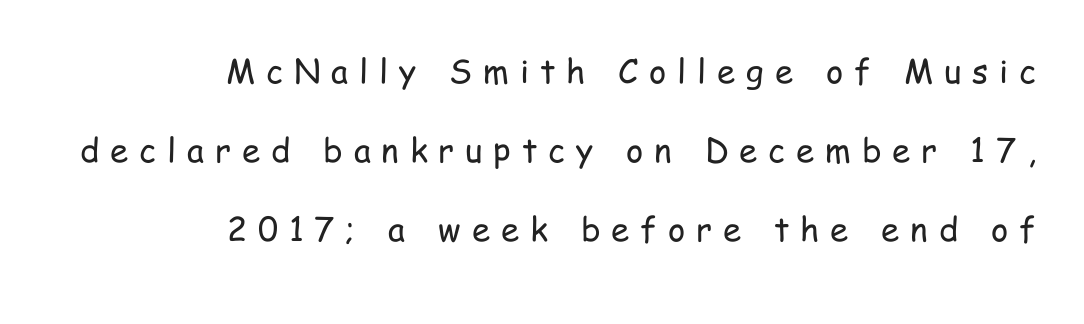
The image shows 33 px regular-weight, condensed sans-serif type, upright; set right-aligned, loose line spacing (2.4x), unusually wide letter spacing (+0.33 em), not underlined; low stroke contrast and a medium x-height.
